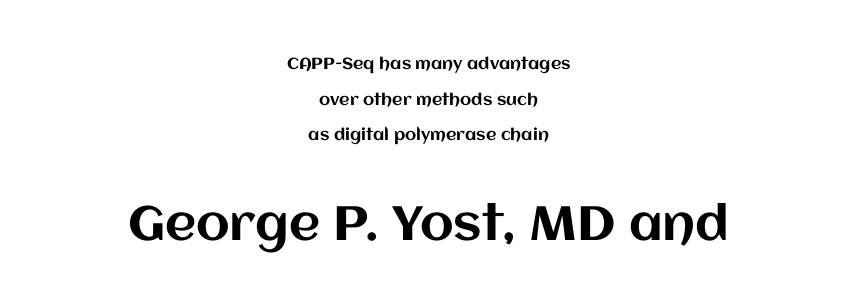
{"italic": "no", "width": "normal", "stroke_contrast": "medium", "x_height": "large", "monospaced": "no", "underline": "no", "align": "center", "line_spacing": "loose", "line_spacing_ratio": 2.22, "letter_spacing": "normal", "letter_spacing_em": 0.0, "larger_block": "second", "size_ratio": 3.0, "glyph_px": 48}
